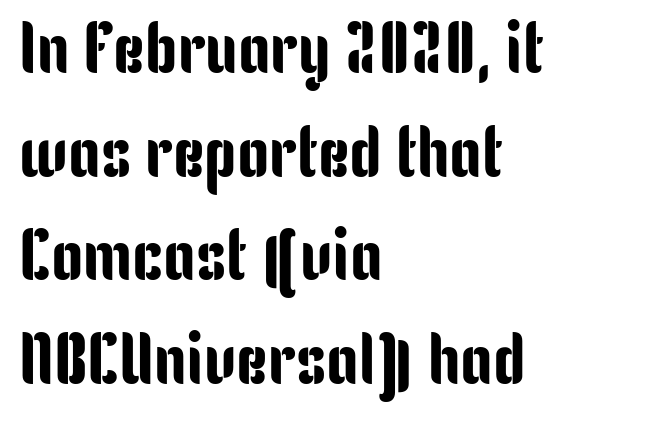
{"serif": "no", "italic": "no", "width": "condensed", "stroke_contrast": "low", "x_height": "medium", "monospaced": "no", "underline": "no", "align": "left", "line_spacing": "normal", "line_spacing_ratio": 1.44, "letter_spacing": "normal", "letter_spacing_em": 0.0, "glyph_px": 72}
